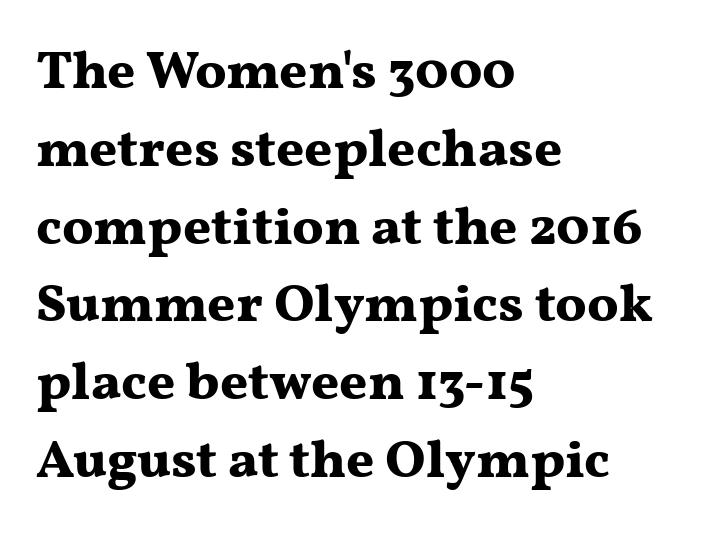
In terms of letterform style, serifs are clearly present. The face used here is proportionally spaced, like ordinary book or web type. The rendering uses a bold face; every stroke is thick and dark. The rendering uses a moderate line-height, typical for paragraphs.
